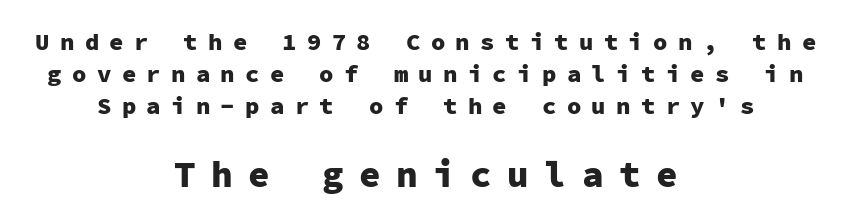
Q: Is the text bold? A: Yes.
Q: Is the text italic (slanted)? A: No, it is upright.
Q: Is the typeface a serif or a sans-serif typeface? A: Sans-serif.
Q: Is the text underlined? A: No.
Q: How is the paragraph aligned? A: Centered.
Q: Is the spacing between letters normal or unusually wide? A: Unusually wide.
Q: Is the spacing between lines tight, normal or loose? A: Normal.
Q: Which block of text is set in a larger size, the first (top) or the second (bottom)? A: The second (bottom) one.
Q: Width (condensed, normal, or wide)? A: Normal.
Q: Stroke contrast? A: Low.
Q: x-height? A: Medium.
Q: Monospaced? A: Yes.
